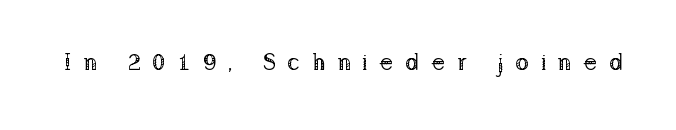
The axis of the letterforms is exactly vertical. Each row of text sits above clean, open space. How are the letters spaced? Widely, with obvious added tracking. Compared with a typical body face, this is equally light or lighter still.
